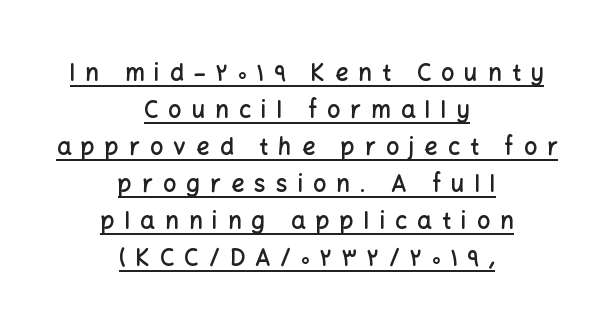
When letters stand straight like this, we call the style roman or upright. Casual observation: everything's sitting right in the middle. Short note: letters widely spaced. Quick note: underline on.
